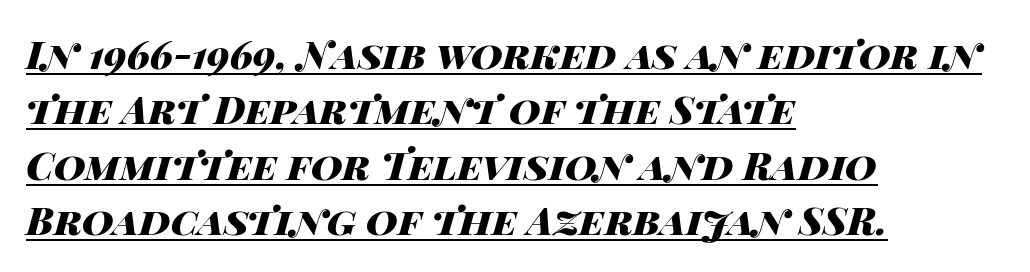
Each letter keeps its own natural width here, so spacing adapts to shape. You can see a thin bar hugging the bottom of the glyphs. On the weight axis this lands at bold, roughly 700. The text carries the slant typical of an italic or oblique font. Leading: standard.
